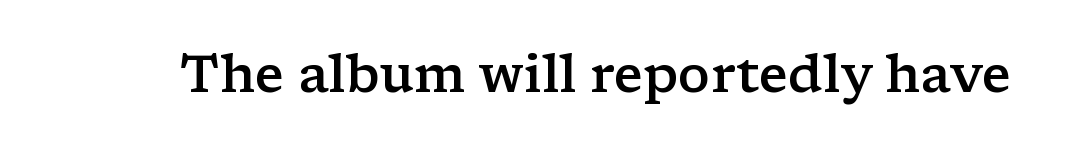
{"serif": "yes", "italic": "no", "bold": "semi", "weight": "semibold", "width": "wide", "stroke_contrast": "low", "x_height": "medium", "monospaced": "no", "underline": "no", "letter_spacing": "normal", "letter_spacing_em": 0.0, "glyph_px": 51}
